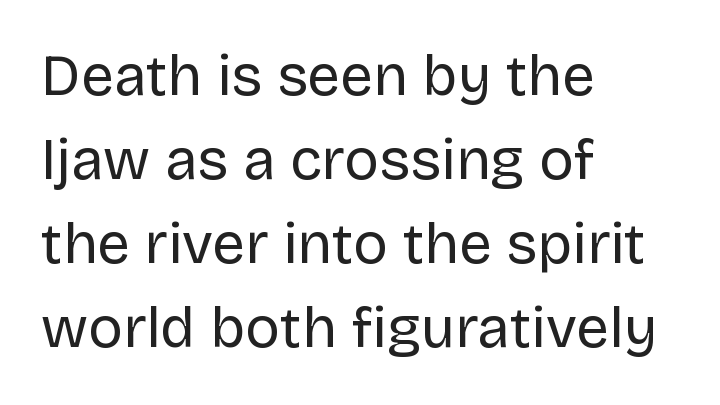
The image shows 58 px regular-weight sans-serif type, upright; set left-aligned, normal line spacing (1.45x), normal letter spacing, not underlined; low stroke contrast and a large x-height.
